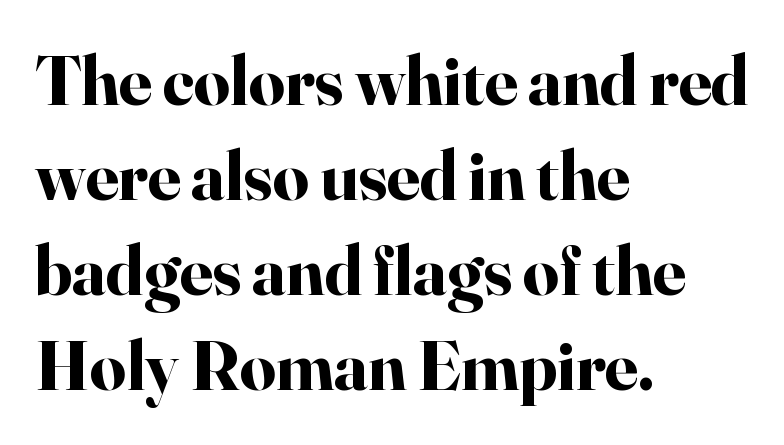
Each word holds together tightly as a unit, with standard inter-letter gaps. This sample has the flowing, uneven cadence of proportional lettering. Quick note: underline off. Serifs: yes, visible at the terminals of the letterforms.
